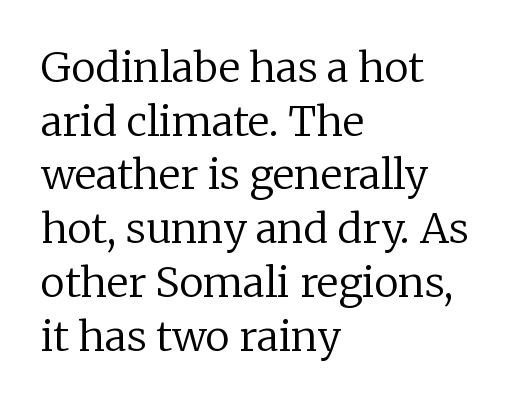
Q: Is the text bold? A: No.
Q: Is the text italic (slanted)? A: No, it is upright.
Q: Is the typeface a serif or a sans-serif typeface? A: Serif.
Q: Is the text underlined? A: No.
Q: How is the paragraph aligned? A: Left-aligned.
Q: Is the spacing between letters normal or unusually wide? A: Normal.
Q: Is the spacing between lines tight, normal or loose? A: Normal.
Q: Width (condensed, normal, or wide)? A: Normal.
Q: Stroke contrast? A: Low.
Q: x-height? A: Medium.
Q: Monospaced? A: No.
